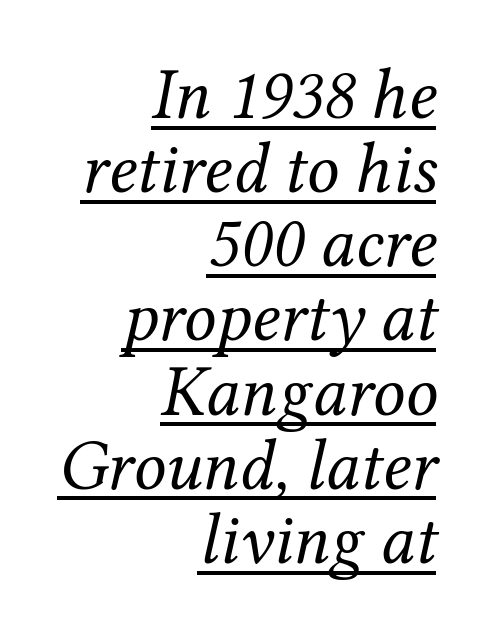
Q: Is the text bold? A: No.
Q: Is the text italic (slanted)? A: Yes, it leans right by about 12 degrees.
Q: Is the typeface a serif or a sans-serif typeface? A: Serif.
Q: Is the text underlined? A: Yes.
Q: How is the paragraph aligned? A: Right-aligned.
Q: Is the spacing between letters normal or unusually wide? A: Normal.
Q: Is the spacing between lines tight, normal or loose? A: Tight.
Q: Width (condensed, normal, or wide)? A: Normal.
Q: Stroke contrast? A: Medium.
Q: x-height? A: Medium.
Q: Monospaced? A: No.
